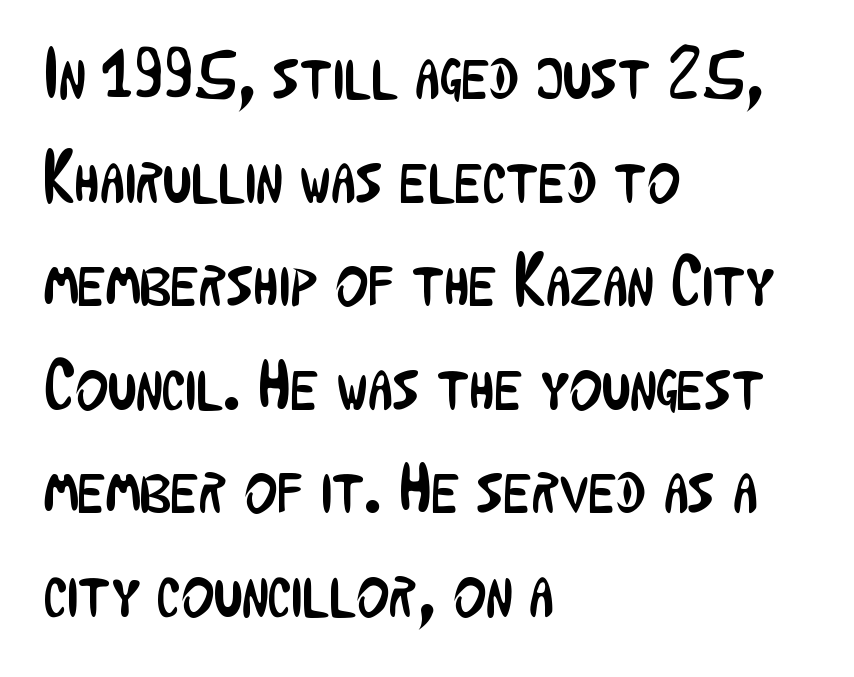
The image shows 70 px regular-weight, condensed sans-serif type, upright; set left-aligned, normal line spacing (1.48x), normal letter spacing, not underlined; low stroke contrast and a medium x-height.
